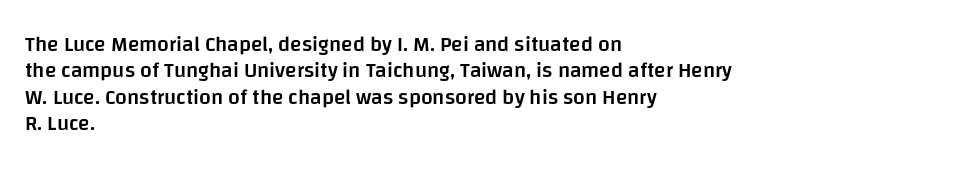
Its strokes are somewhat broadened, the hallmark of semibold type. Notice how descenders clear the ascenders below comfortably — that's standard leading. The letters stand straight up with perfectly vertical stems. Compared with a centered layout, this one pins lines to the left instead.
